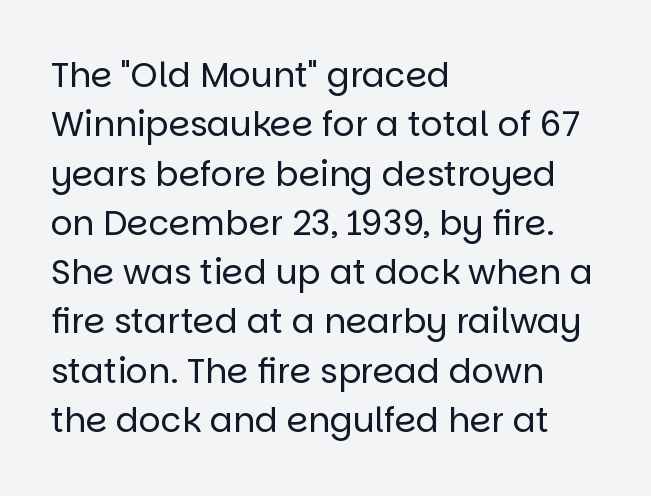
{"serif": "no", "italic": "no", "bold": "no", "weight": "regular", "width": "normal", "stroke_contrast": "low", "x_height": "large", "monospaced": "no", "underline": "no", "align": "left", "line_spacing": "normal", "line_spacing_ratio": 1.45, "letter_spacing": "normal", "letter_spacing_em": 0.0, "glyph_px": 34}
